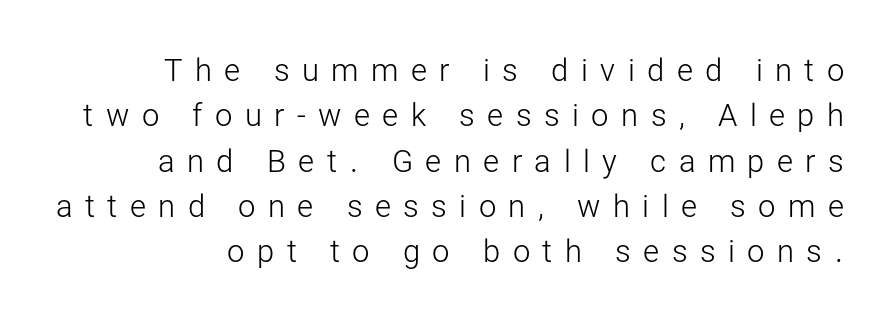
Q: Is the text bold? A: No.
Q: Is the text italic (slanted)? A: No, it is upright.
Q: Is the typeface a serif or a sans-serif typeface? A: Sans-serif.
Q: Is the text underlined? A: No.
Q: Is the spacing between letters normal or unusually wide? A: Unusually wide.
Q: Is the spacing between lines tight, normal or loose? A: Normal.
Q: Width (condensed, normal, or wide)? A: Normal.
Q: Stroke contrast? A: Low.
Q: x-height? A: Medium.
Q: Monospaced? A: No.
